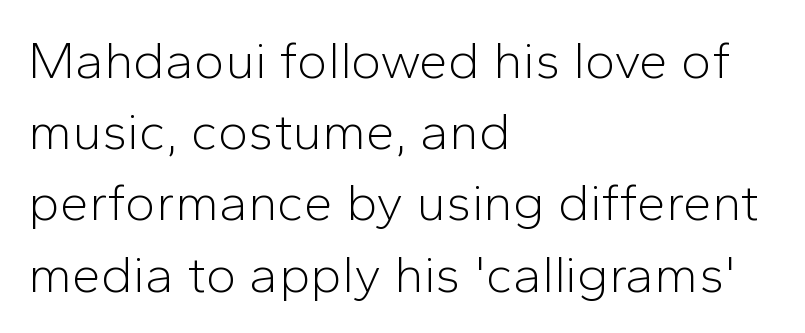
Designer's note — italics off, roman on. Counters stay open thanks to moderate or lighter strokes. The face used here is proportionally spaced, like ordinary book or web type. Characters follow at the spacing the type designer built in. The lines sit at an ordinary, default distance from one another. Alignment: flush left.
